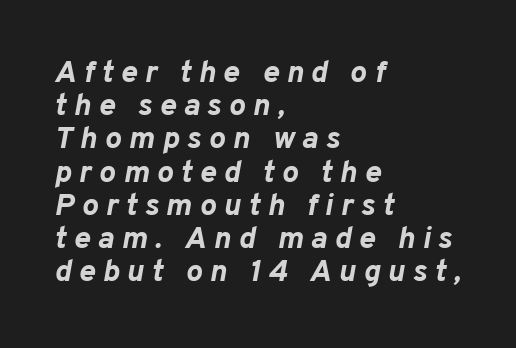
{"italic": "yes", "lean": "right", "slant_degrees": 10, "bold": "yes", "weight": "bold", "width": "normal", "stroke_contrast": "low", "x_height": "medium", "monospaced": "no", "underline": "no", "align": "left", "line_spacing": "tight", "line_spacing_ratio": 1.07, "letter_spacing": "wide", "letter_spacing_em": 0.24, "glyph_px": 31}
